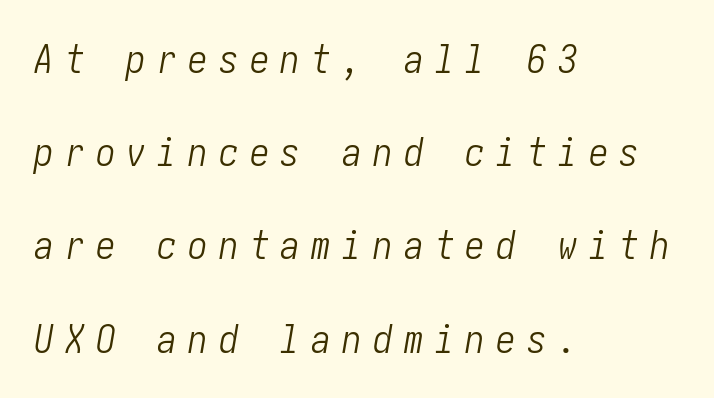
The typography opts for an oblique posture over an upright one. Is the block centered? No — it sits flush against the left margin. Does the leading feel generous? Absolutely, it's lavish. Check under the words: just untouched page.
